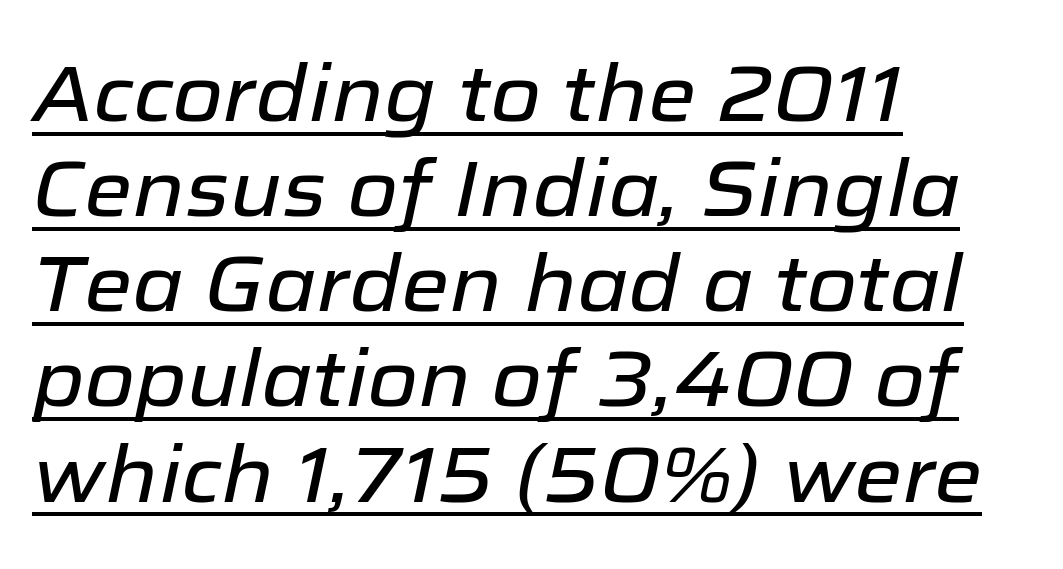
{"italic": "yes", "lean": "right", "slant_degrees": 12, "width": "normal", "stroke_contrast": "low", "x_height": "medium", "monospaced": "no", "underline": "yes", "align": "left", "line_spacing_ratio": 1.22, "letter_spacing": "normal", "letter_spacing_em": 0.0, "glyph_px": 78}
